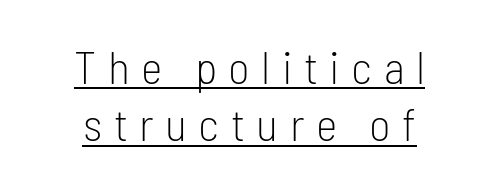
Q: Is the text bold? A: No.
Q: Is the text italic (slanted)? A: No, it is upright.
Q: Is the typeface a serif or a sans-serif typeface? A: Sans-serif.
Q: Is the text underlined? A: Yes.
Q: How is the paragraph aligned? A: Centered.
Q: Is the spacing between letters normal or unusually wide? A: Unusually wide.
Q: Is the spacing between lines tight, normal or loose? A: Normal.
Q: Width (condensed, normal, or wide)? A: Condensed.
Q: Stroke contrast? A: Low.
Q: x-height? A: Medium.
Q: Monospaced? A: No.
